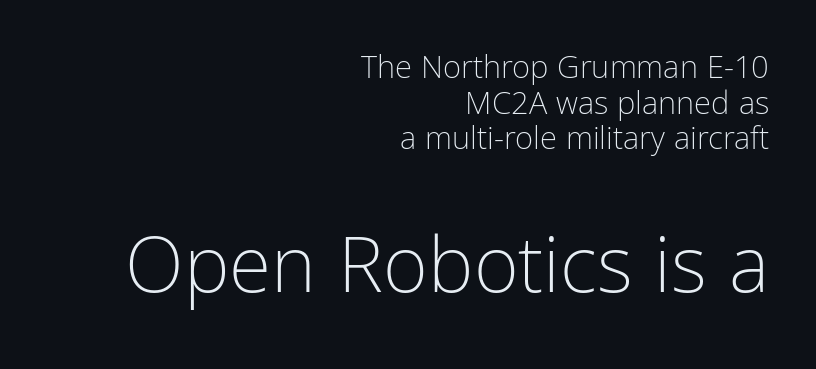
Q: Is the text bold? A: No.
Q: Is the text italic (slanted)? A: No, it is upright.
Q: Is the typeface a serif or a sans-serif typeface? A: Sans-serif.
Q: Is the text underlined? A: No.
Q: How is the paragraph aligned? A: Right-aligned.
Q: Is the spacing between letters normal or unusually wide? A: Normal.
Q: Is the spacing between lines tight, normal or loose? A: Tight.
Q: Which block of text is set in a larger size, the first (top) or the second (bottom)? A: The second (bottom) one.
Q: Width (condensed, normal, or wide)? A: Condensed.
Q: Stroke contrast? A: Low.
Q: x-height? A: Medium.
Q: Monospaced? A: No.
